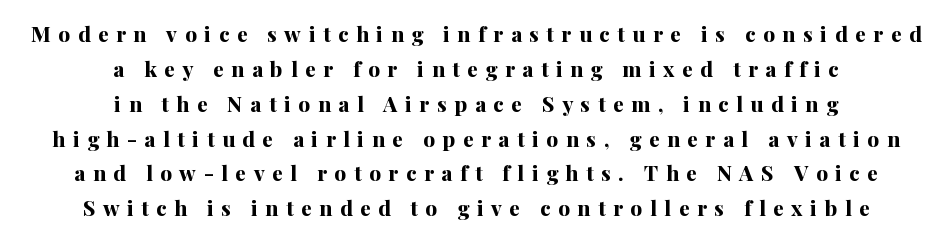
{"italic": "no", "bold": "yes", "underline": "no", "align": "center", "line_spacing": "normal", "line_spacing_ratio": 1.66, "letter_spacing": "wide", "letter_spacing_em": 0.36, "glyph_px": 21}
